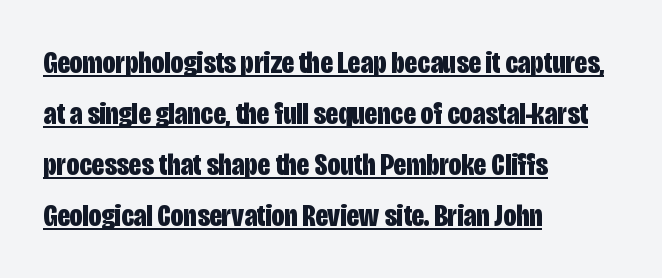
{"serif": "no", "italic": "no", "bold": "yes", "weight": "bold", "width": "condensed", "stroke_contrast": "low", "x_height": "large", "monospaced": "no", "underline": "yes", "align": "left", "line_spacing": "normal", "line_spacing_ratio": 1.59, "letter_spacing": "normal", "letter_spacing_em": 0.0, "glyph_px": 32}
